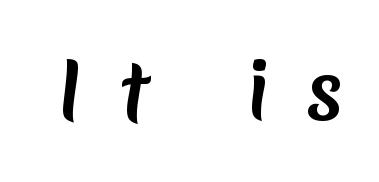
Q: Is the text bold? A: Yes.
Q: Is the typeface a serif or a sans-serif typeface? A: Sans-serif.
Q: Is the text underlined? A: No.
Q: Is the spacing between letters normal or unusually wide? A: Unusually wide.
Q: Width (condensed, normal, or wide)? A: Normal.
Q: Stroke contrast? A: Low.
Q: x-height? A: Medium.
Q: Monospaced? A: No.
